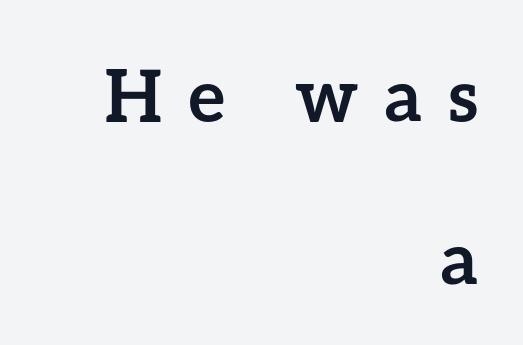
{"italic": "no", "bold": "yes", "weight": "semibold", "width": "normal", "stroke_contrast": "low", "x_height": "medium", "monospaced": "no", "underline": "no", "align": "right", "line_spacing": "loose", "line_spacing_ratio": 2.29, "letter_spacing": "wide", "letter_spacing_em": 0.38, "glyph_px": 71}
